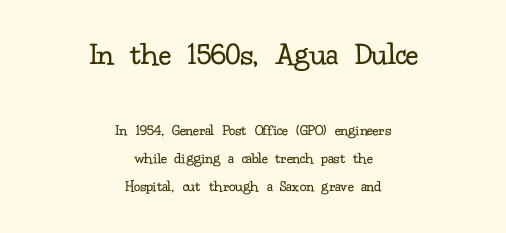
In terms of letterspacing, this is plain default setting. Note the varied advance widths — an 'i' is clearly narrower than an 'm'. Size hierarchy here favors the leading block over the trailing one. Old-style or modern, the face here clearly has serifs. These glyphs show unthickened strokes, regular width or finer.
